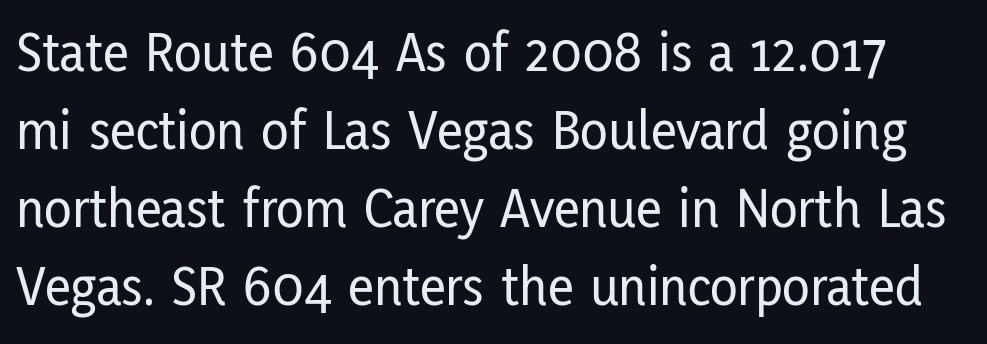
Italic: no, the glyphs are upright roman. What's the leading like? Ordinary, nothing unusual. Each word holds together tightly as a unit, with standard inter-letter gaps. The face used here is proportionally spaced, like ordinary book or web type. Unmarked baselines from the first word to the last.
